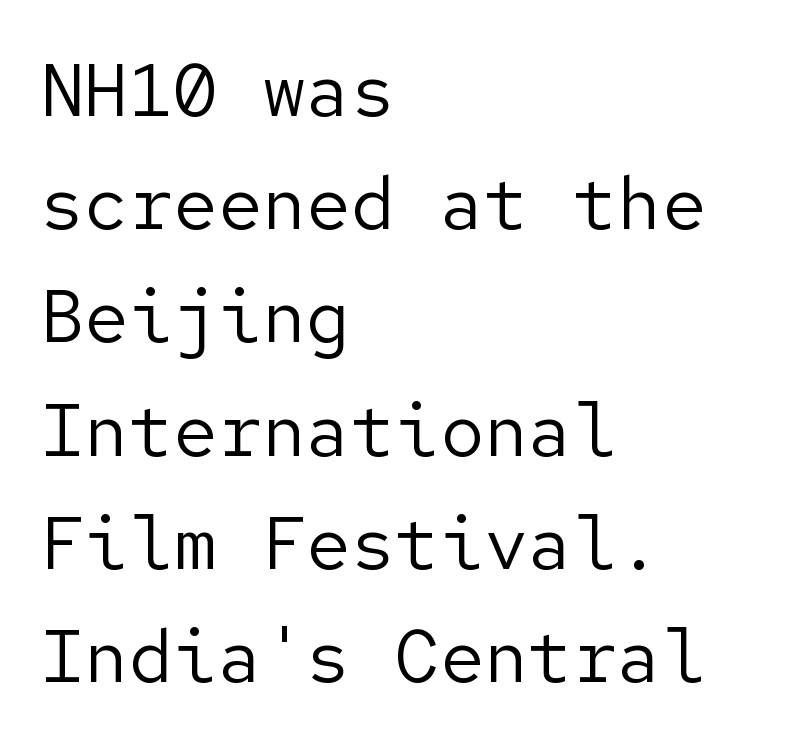
The image shows 74 px regular-weight sans-serif type, upright; set left-aligned, normal line spacing (1.53x), normal letter spacing, not underlined; low stroke contrast and a medium x-height.
